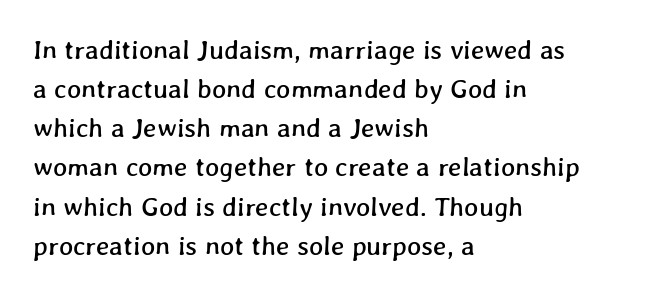
The image shows 27 px text type; set left-aligned, normal line spacing (1.45x), normal letter spacing, not underlined.
